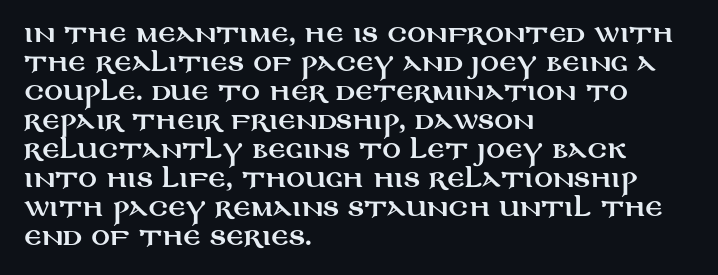
The image shows 23 px text type, upright; set left-aligned, normal line spacing (1.26x), normal letter spacing, not underlined.
